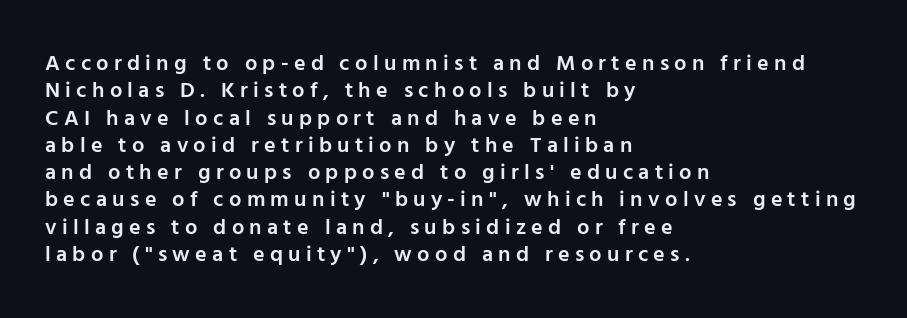
{"italic": "no", "bold": "semi", "underline": "no", "align": "left", "line_spacing_ratio": 1.24, "letter_spacing": "wide", "letter_spacing_em": 0.24, "glyph_px": 22}
